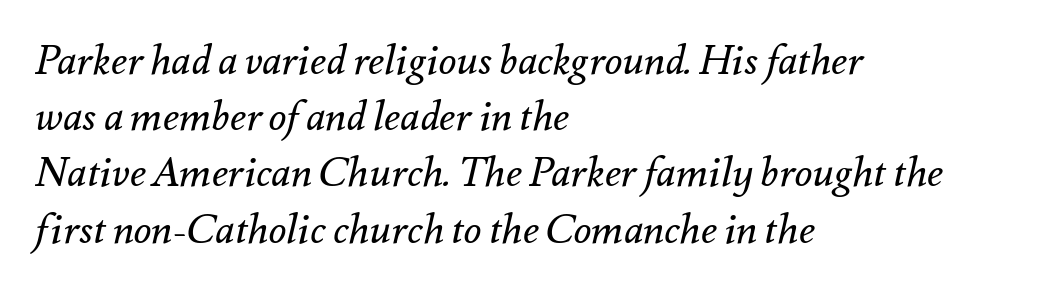
The image shows 41 px regular-weight type, italic (leaning right); set left-aligned, normal line spacing (1.37x), normal letter spacing, not underlined; medium stroke contrast and a small x-height.
